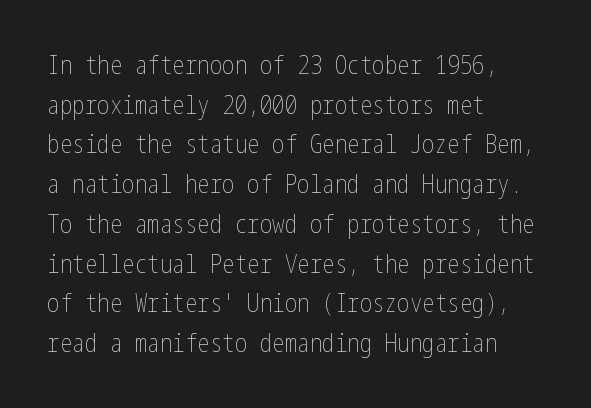
The image shows 25 px text type, upright; set left-aligned, normal line spacing (1.59x), normal letter spacing, not underlined.
